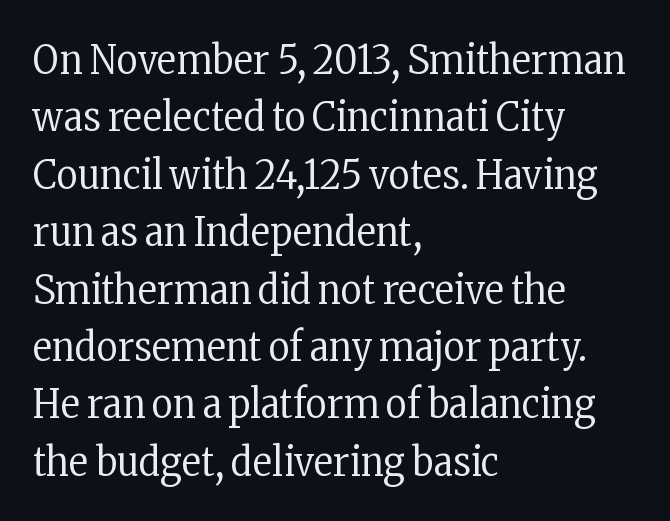
Q: Is the text bold? A: No.
Q: Is the text italic (slanted)? A: No, it is upright.
Q: Is the typeface a serif or a sans-serif typeface? A: Serif.
Q: Is the text underlined? A: No.
Q: How is the paragraph aligned? A: Left-aligned.
Q: Is the spacing between letters normal or unusually wide? A: Normal.
Q: Is the spacing between lines tight, normal or loose? A: Normal.
Q: Width (condensed, normal, or wide)? A: Condensed.
Q: Stroke contrast? A: Low.
Q: x-height? A: Medium.
Q: Monospaced? A: No.
